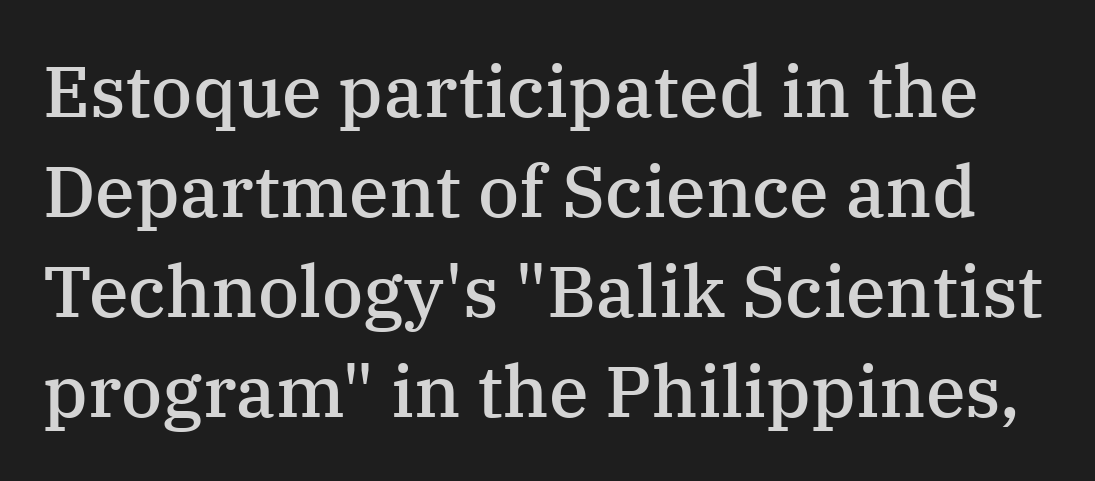
The image shows 72 px semibold serif type, upright; set normal line spacing (1.39x), normal letter spacing, not underlined; medium stroke contrast and a medium x-height.
